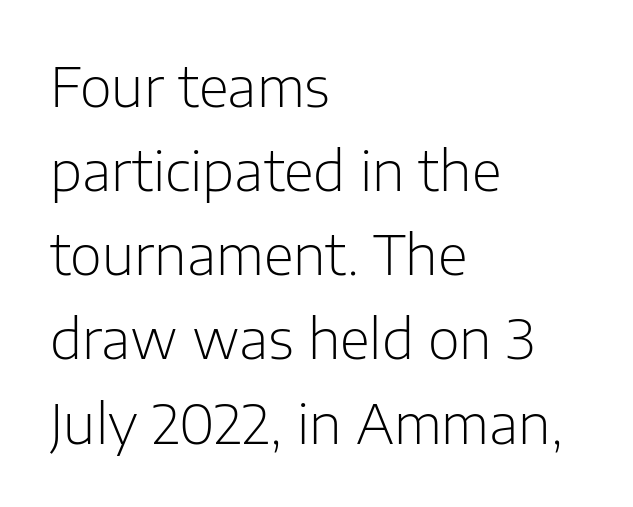
If you drew a ruler down the left edge, every line would touch it. The letters carry no serifs — their stems end cleanly without finishing strokes. Each row of text sits above clean, open space. Stems and bowls with no extra thickness — not bold. You could not count columns in this text — the font is proportionally spaced. Evenly set lines give the paragraph a standard silhouette.
